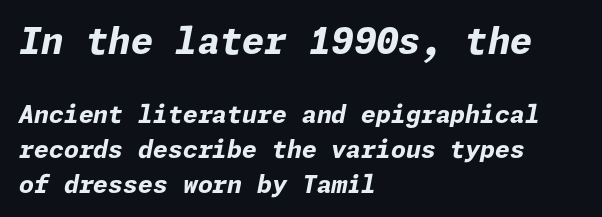
The image shows 36 px bold type, italic (leaning right); set left-aligned, normal line spacing (1.45x), normal letter spacing, not underlined; the first (top) block is 1.5x larger; low stroke contrast and a medium x-height.
